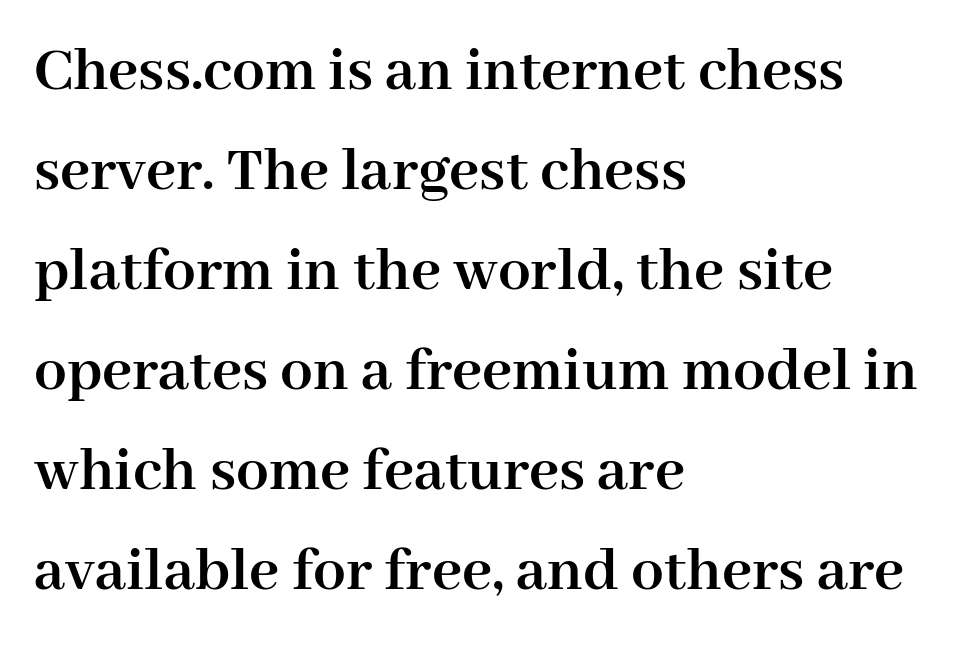
In terms of letterspacing, this is plain default setting. Casual observation: everything's shoved over to the left. You could not count columns in this text — the font is proportionally spaced. Check the space under the baseline: it is left empty. A typesetter would label this face a serif.
